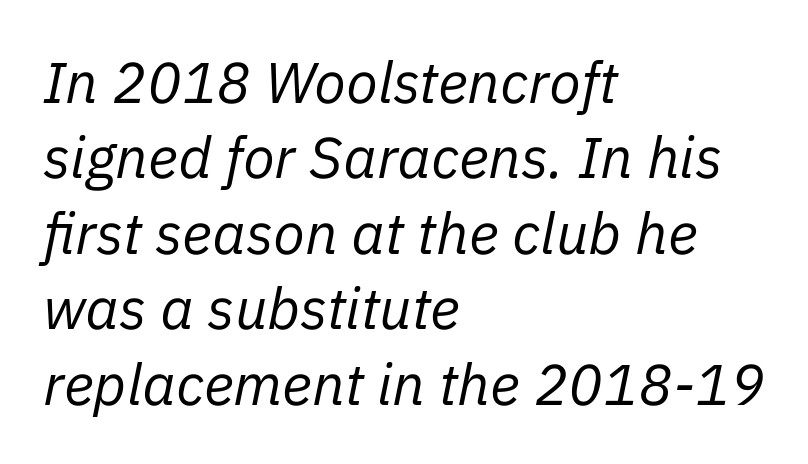
The image shows 58 px regular-weight type, italic (leaning right); set left-aligned, normal line spacing (1.3x), normal letter spacing, not underlined; low stroke contrast and a medium x-height.
